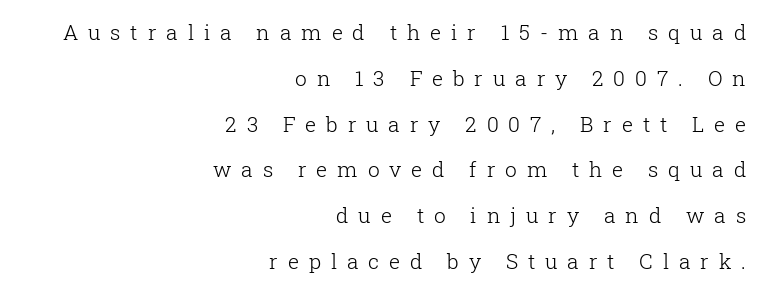
The image shows 21 px text type, upright; set right-aligned, loose line spacing (2.18x), unusually wide letter spacing (+0.47 em), not underlined.
